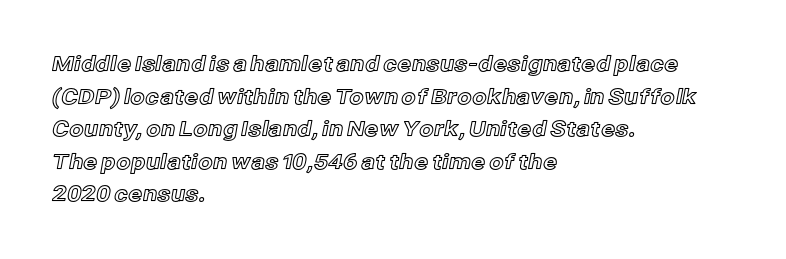
Q: Is the text italic (slanted)? A: Yes.
Q: Is the text underlined? A: No.
Q: How is the paragraph aligned? A: Left-aligned.
Q: Is the spacing between letters normal or unusually wide? A: Normal.
Q: Is the spacing between lines tight, normal or loose? A: Normal.
